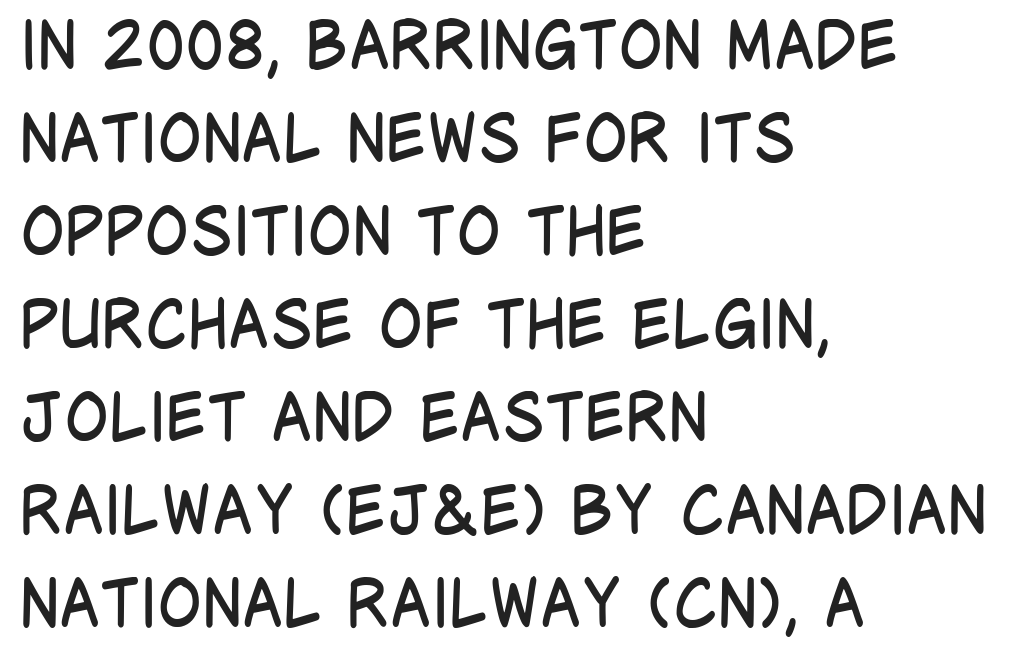
Note the varied advance widths — an 'i' is clearly narrower than an 'm'. Spacing between characters is what you'd get straight out of the box. The cut favours lightness, reaching ordinary text weight at its darkest. A typesetter would call this leading conventional body-copy spacing. You can tell from the bare stems that sans-serif type was used. Descenders hang freely into open space.
